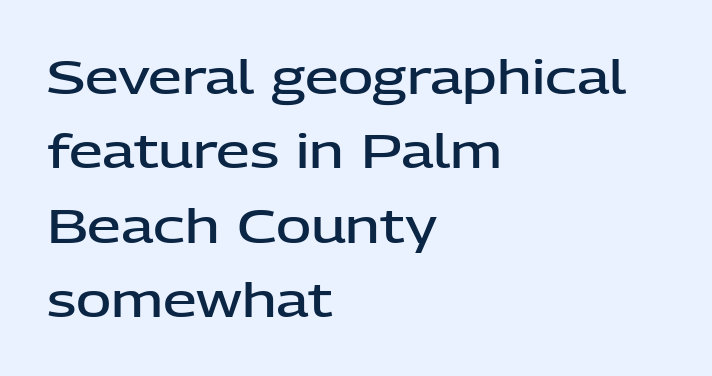
The image shows 48 px semibold sans-serif type, upright; set left-aligned, normal line spacing (1.55x), normal letter spacing, not underlined; low stroke contrast and a medium x-height.
